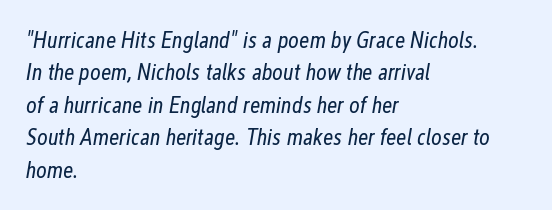
Q: Is the text bold? A: No.
Q: Is the text italic (slanted)? A: Yes, it leans right by about 12 degrees.
Q: Is the text underlined? A: No.
Q: How is the paragraph aligned? A: Left-aligned.
Q: Is the spacing between letters normal or unusually wide? A: Normal.
Q: Is the spacing between lines tight, normal or loose? A: Normal.
